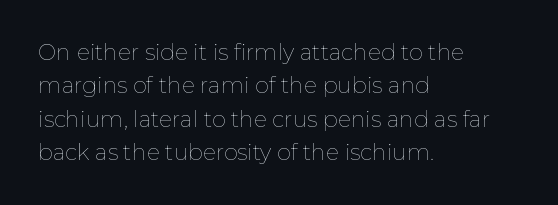
Summary of vertical rhythm: regular, with standard interline spacing. No extra ink here — the face is not bold. Quick note: not italic, upright. Horizontal alignment here is leftward, the default for most running prose.
